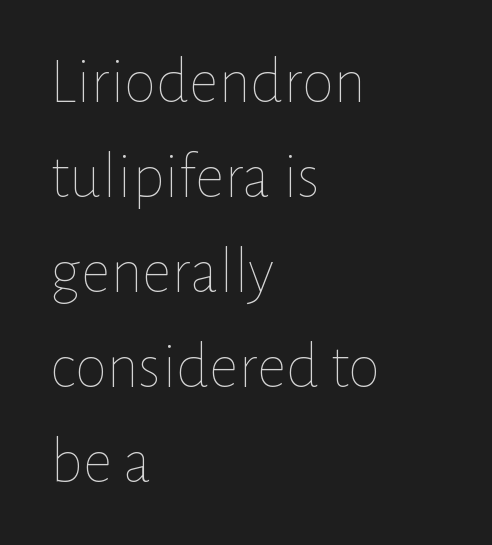
The type sits square on the baseline with zero lean. The passage shown is not bold in any degree. The leading is moderate, giving the passage an even texture. Do the characters align in a grid? No, the font is proportional.
